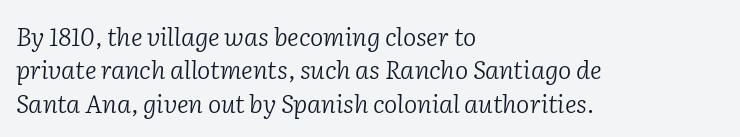
Students, observe: this is what conventionally led text looks like. The rag falls on the right side of this text block. The gaps between neighbouring characters are ordinary and unremarkable. This is oblique type, the kind used for emphasis or titles.
